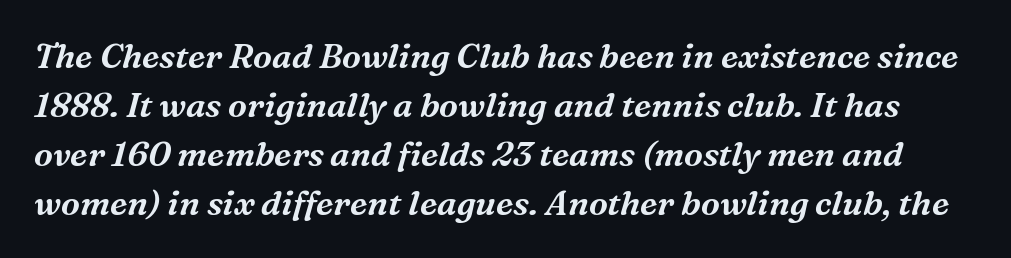
Q: Is the text italic (slanted)? A: Yes, it leans right by about 16 degrees.
Q: Is the typeface a serif or a sans-serif typeface? A: Serif.
Q: Is the text underlined? A: No.
Q: Is the spacing between letters normal or unusually wide? A: Normal.
Q: Is the spacing between lines tight, normal or loose? A: Normal.
Q: Width (condensed, normal, or wide)? A: Normal.
Q: Stroke contrast? A: Medium.
Q: x-height? A: Medium.
Q: Monospaced? A: No.
